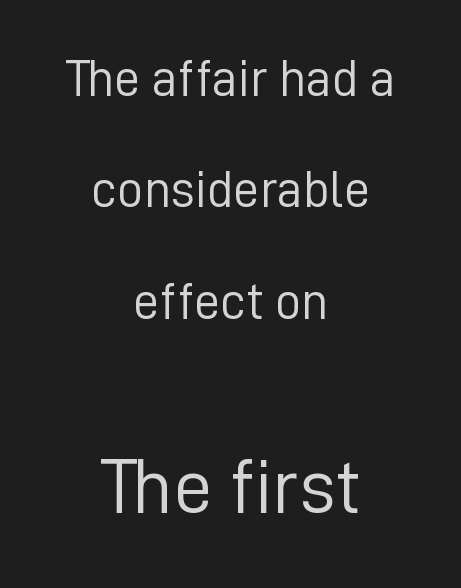
Q: Is the text bold? A: No.
Q: Is the text italic (slanted)? A: No, it is upright.
Q: Is the typeface a serif or a sans-serif typeface? A: Sans-serif.
Q: Is the text underlined? A: No.
Q: How is the paragraph aligned? A: Centered.
Q: Is the spacing between letters normal or unusually wide? A: Normal.
Q: Is the spacing between lines tight, normal or loose? A: Loose.
Q: Which block of text is set in a larger size, the first (top) or the second (bottom)? A: The second (bottom) one.
Q: Width (condensed, normal, or wide)? A: Normal.
Q: Stroke contrast? A: Low.
Q: x-height? A: Medium.
Q: Monospaced? A: No.
